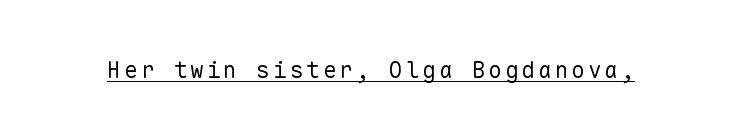
The image shows 23 px text type, upright; set underlined.
